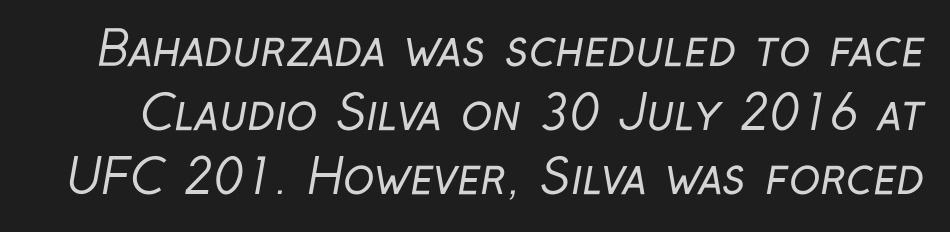
The image shows 47 px regular-weight, condensed sans-serif type; set normal line spacing (1.36x), normal letter spacing, not underlined; low stroke contrast and a medium x-height.
